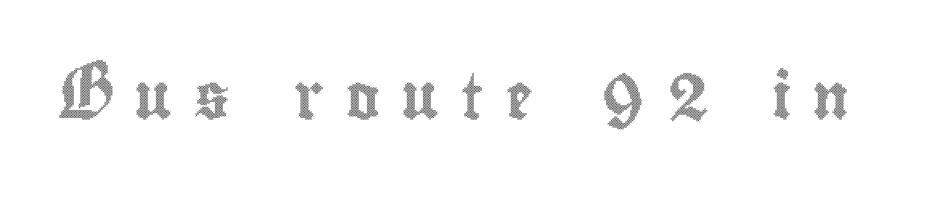
{"italic": "no", "width": "condensed", "x_height": "small", "monospaced": "no", "underline": "no", "letter_spacing": "wide", "letter_spacing_em": 0.49, "glyph_px": 45}
